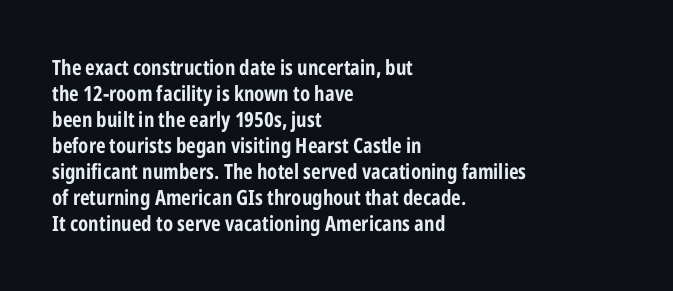
Q: Is the text bold? A: Yes.
Q: Is the text italic (slanted)? A: No, it is upright.
Q: Is the text underlined? A: No.
Q: How is the paragraph aligned? A: Left-aligned.
Q: Is the spacing between letters normal or unusually wide? A: Normal.
